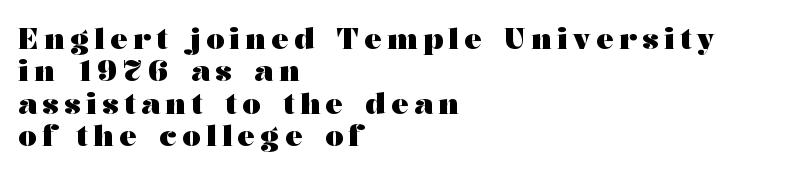
The image shows 29 px heavy, wide serif type, upright; set left-aligned, tight line spacing (1.12x), not underlined; medium stroke contrast and a medium x-height.
